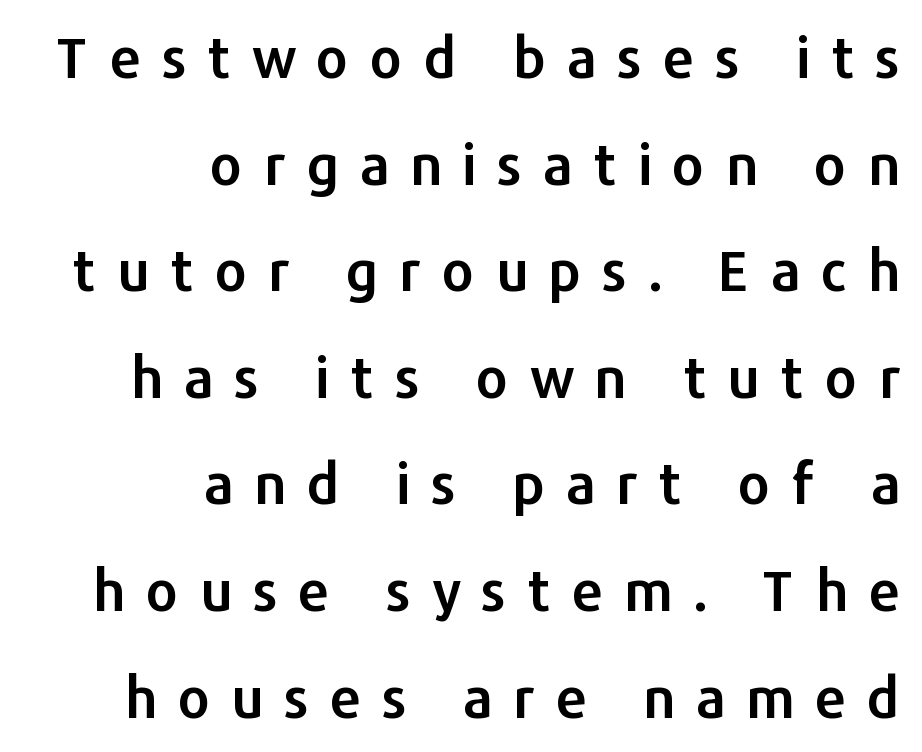
The image shows 57 px sans-serif type, upright; set right-aligned, line spacing 1.87x, unusually wide letter spacing (+0.35 em), not underlined; low stroke contrast and a medium x-height.
